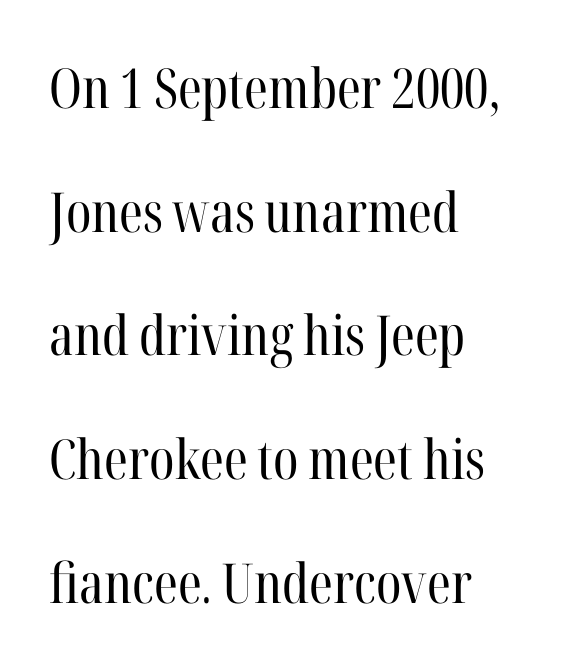
The zone under the glyphs is completely vacant. The lettering holds an erect, upright posture throughout. Honestly, the rows look like they've been pulled way apart. Caption: face not bold, strokes unweighted. The font family rendered here belongs to the serif group.
